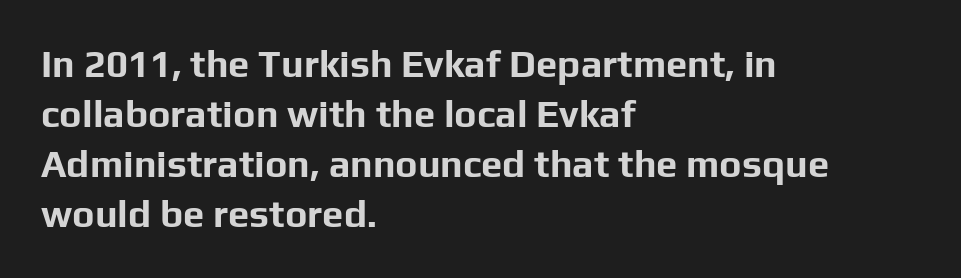
The image shows 38 px bold sans-serif type, upright; set left-aligned, normal line spacing (1.32x), normal letter spacing, not underlined; low stroke contrast and a medium x-height.
